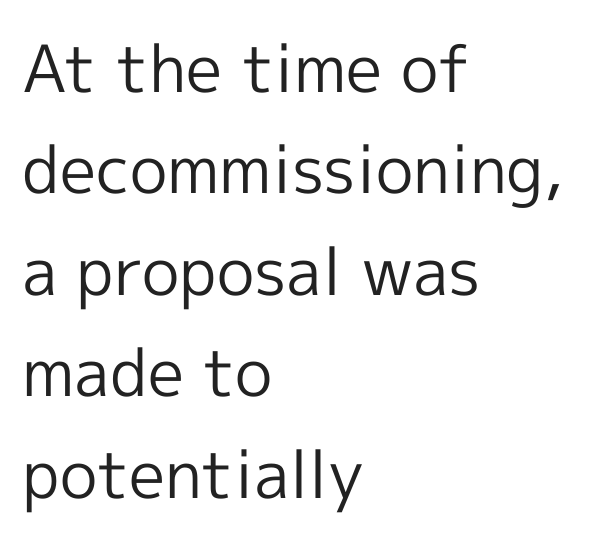
{"serif": "no", "italic": "no", "bold": "no", "weight": "regular", "width": "normal", "x_height": "medium", "monospaced": "no", "underline": "no", "align": "left", "line_spacing": "normal", "line_spacing_ratio": 1.56, "letter_spacing": "normal", "letter_spacing_em": 0.0, "glyph_px": 65}
